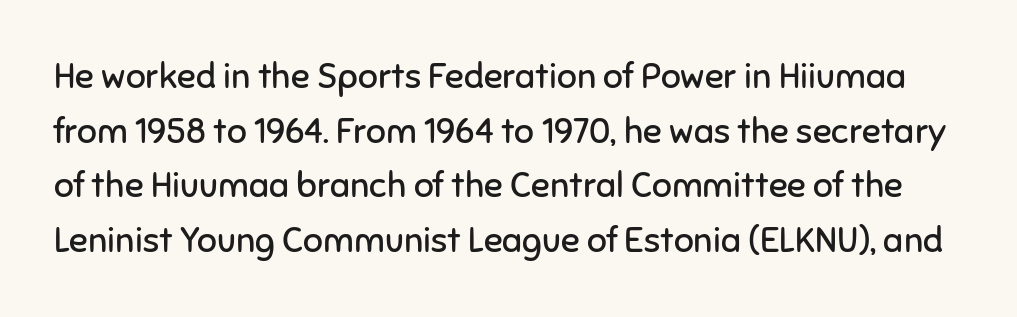
Bold? No — there's no thickening of the strokes. The letters stand straight up with perfectly vertical stems. Letters rest on an invisible, unmarked baseline. Students, note that the glyphs here touch the page at normal intervals.
